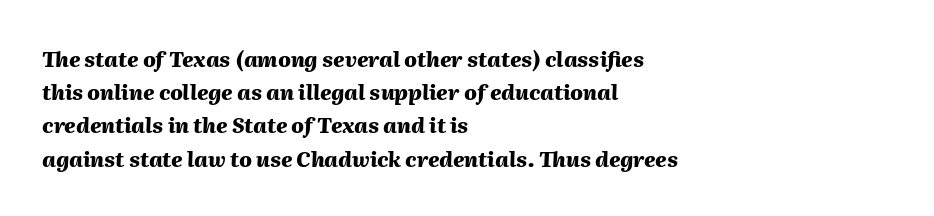
{"italic": "yes", "lean": "right", "slant_degrees": 2, "bold": "yes", "underline": "no", "align": "left", "line_spacing": "normal", "line_spacing_ratio": 1.58, "letter_spacing": "normal", "letter_spacing_em": 0.0, "glyph_px": 21}
